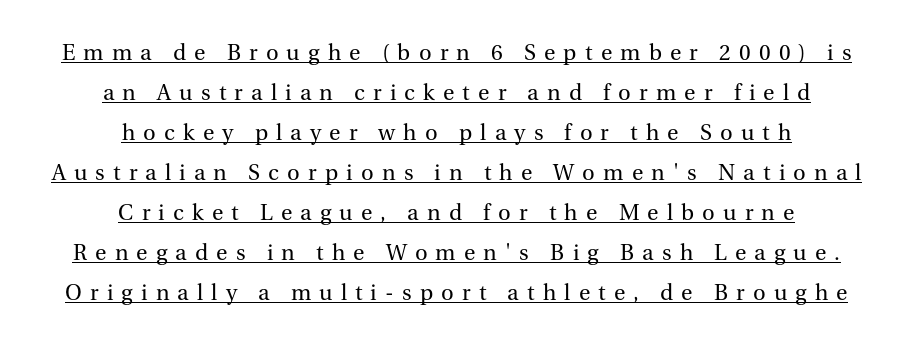
{"italic": "no", "bold": "no", "underline": "yes", "align": "center", "line_spacing_ratio": 1.82, "letter_spacing": "wide", "letter_spacing_em": 0.37, "glyph_px": 22}
